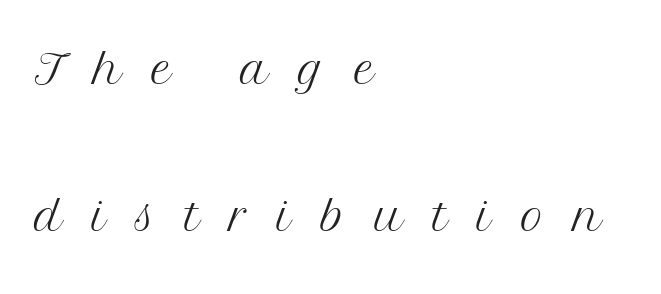
The designer went with a serif here, giving each stem small feet. Proportional: the letters do not fall into vertical columns. Airy leading. Display-style spreading of the glyphs; the letterfit is very open. Clear beneath every line of the passage. Compared with a centered layout, this one pins lines to the left instead.
